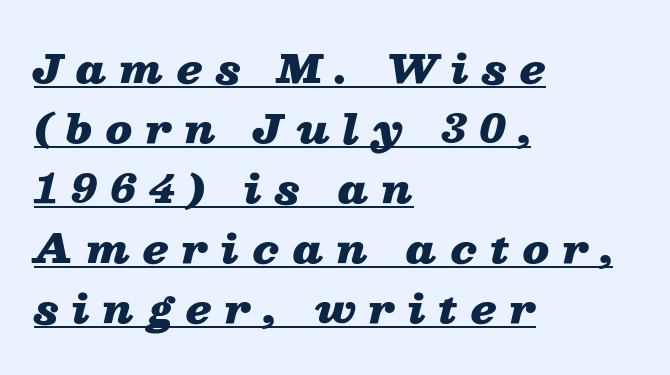
Q: Is the text bold? A: Yes.
Q: Is the text italic (slanted)? A: Yes, it leans right by about 13 degrees.
Q: Is the text underlined? A: Yes.
Q: How is the paragraph aligned? A: Left-aligned.
Q: Is the spacing between letters normal or unusually wide? A: Unusually wide.
Q: Is the spacing between lines tight, normal or loose? A: Normal.
Q: Width (condensed, normal, or wide)? A: Wide.
Q: Stroke contrast? A: Low.
Q: x-height? A: Medium.
Q: Monospaced? A: No.
